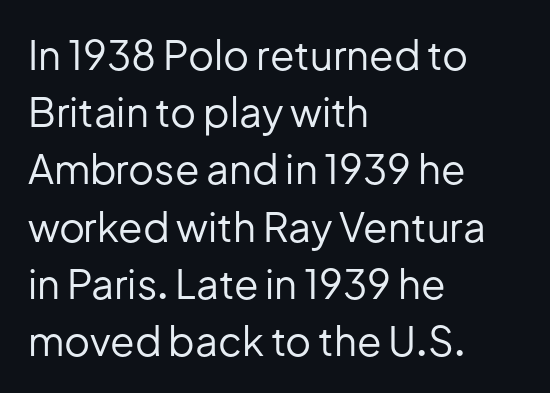
Q: Is the text bold? A: No.
Q: Is the text italic (slanted)? A: No, it is upright.
Q: Is the typeface a serif or a sans-serif typeface? A: Sans-serif.
Q: Is the text underlined? A: No.
Q: How is the paragraph aligned? A: Left-aligned.
Q: Is the spacing between letters normal or unusually wide? A: Normal.
Q: Is the spacing between lines tight, normal or loose? A: Normal.
Q: Width (condensed, normal, or wide)? A: Normal.
Q: Stroke contrast? A: Low.
Q: x-height? A: Medium.
Q: Monospaced? A: No.
